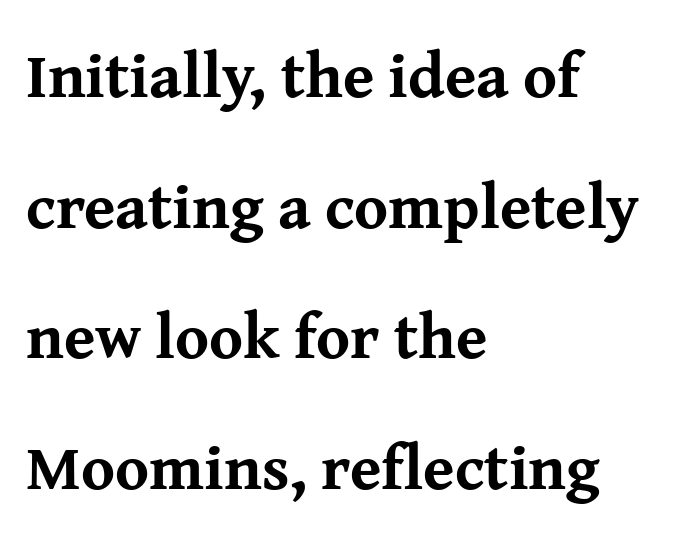
Q: Is the text bold? A: Yes.
Q: Is the text italic (slanted)? A: No, it is upright.
Q: Is the typeface a serif or a sans-serif typeface? A: Serif.
Q: Is the text underlined? A: No.
Q: How is the paragraph aligned? A: Left-aligned.
Q: Is the spacing between letters normal or unusually wide? A: Normal.
Q: Is the spacing between lines tight, normal or loose? A: Loose.
Q: Width (condensed, normal, or wide)? A: Normal.
Q: Stroke contrast? A: Medium.
Q: x-height? A: Medium.
Q: Monospaced? A: No.
